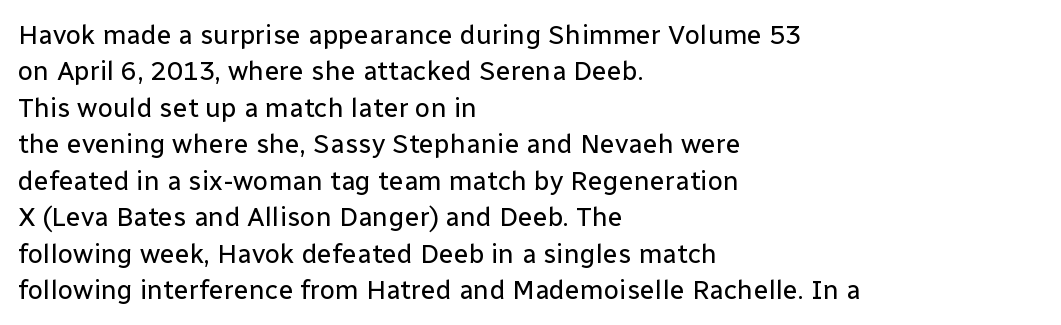
Q: Is the text bold? A: No.
Q: Is the text italic (slanted)? A: No, it is upright.
Q: Is the text underlined? A: No.
Q: How is the paragraph aligned? A: Left-aligned.
Q: Is the spacing between letters normal or unusually wide? A: Normal.
Q: Is the spacing between lines tight, normal or loose? A: Normal.
